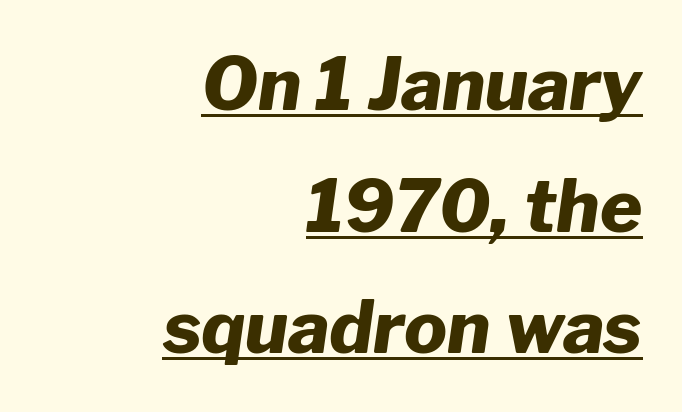
Inter-character spacing is left at the font's built-in metrics. The passage shown stacks its lines at a standard gap. This rendering uses right alignment, leaving the left contour irregular. Glance below the letters and you will spot a drawn line. You'd pick this weight for a headline — it's a proper bold.
